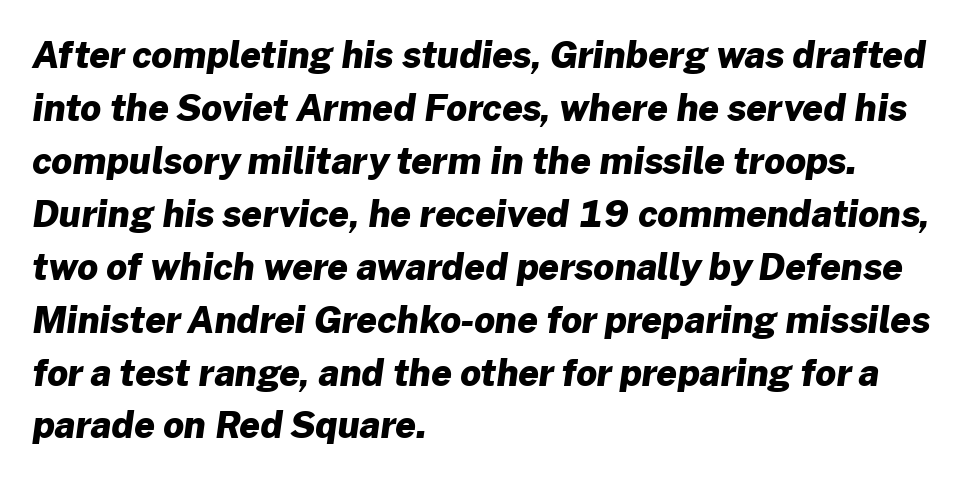
What stands out about the letter spacing? Nothing — it is the standard amount. Leftover space on each line is placed entirely after the last word. Here the designer chose a conventional face with non-uniform glyph widths. The space beneath each line is pristine and unruled. The passage shown is typeset with a sans-serif family.
